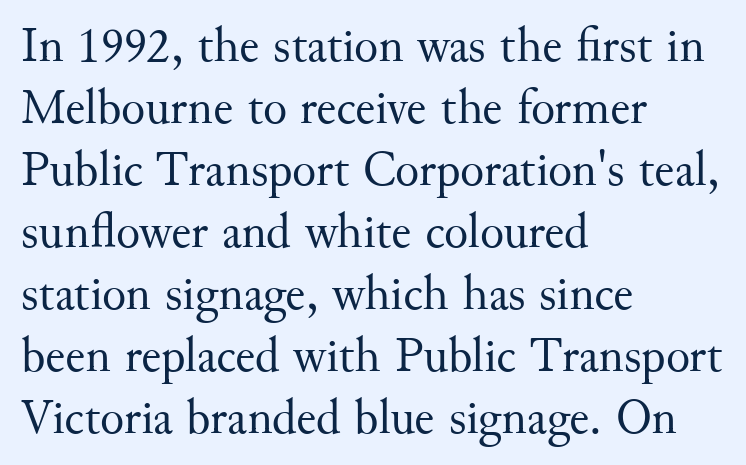
{"serif": "yes", "italic": "no", "bold": "no", "weight": "regular", "width": "normal", "stroke_contrast": "medium", "x_height": "small", "monospaced": "no", "underline": "no", "align": "left", "line_spacing_ratio": 1.24, "letter_spacing": "normal", "letter_spacing_em": 0.0, "glyph_px": 50}
